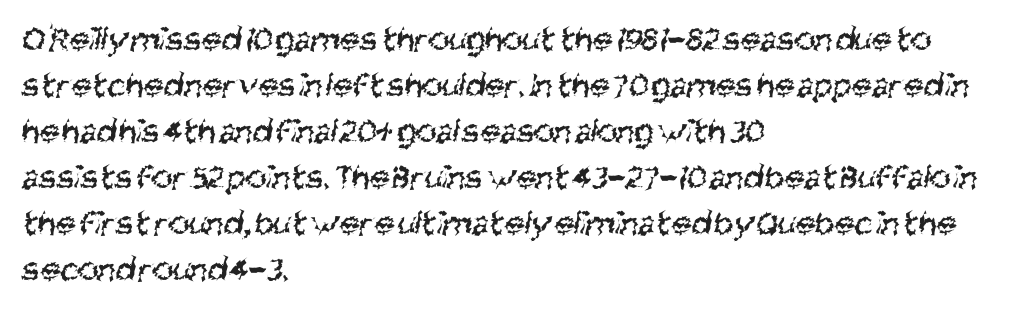
Short and long lines alike share a common starting point at left. You could call the tracking neutral — neither tight nor loose. Letters have the restrained weight of plain body copy at most. A clean baseline with only descenders dipping below it. Honestly, the row spacing looks completely unremarkable.
